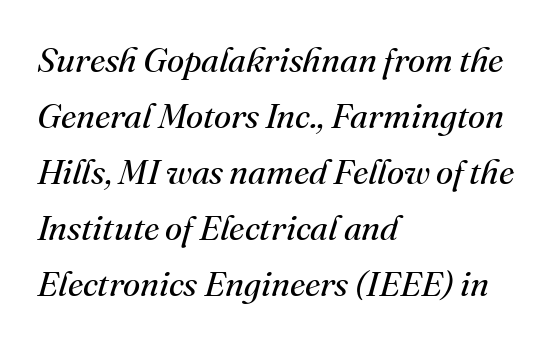
Q: Is the text bold? A: No.
Q: Is the text italic (slanted)? A: Yes, it leans right by about 16 degrees.
Q: Is the typeface a serif or a sans-serif typeface? A: Serif.
Q: Is the text underlined? A: No.
Q: How is the paragraph aligned? A: Left-aligned.
Q: Is the spacing between letters normal or unusually wide? A: Normal.
Q: Is the spacing between lines tight, normal or loose? A: Normal.
Q: Width (condensed, normal, or wide)? A: Normal.
Q: Stroke contrast? A: Medium.
Q: x-height? A: Small.
Q: Monospaced? A: No.
